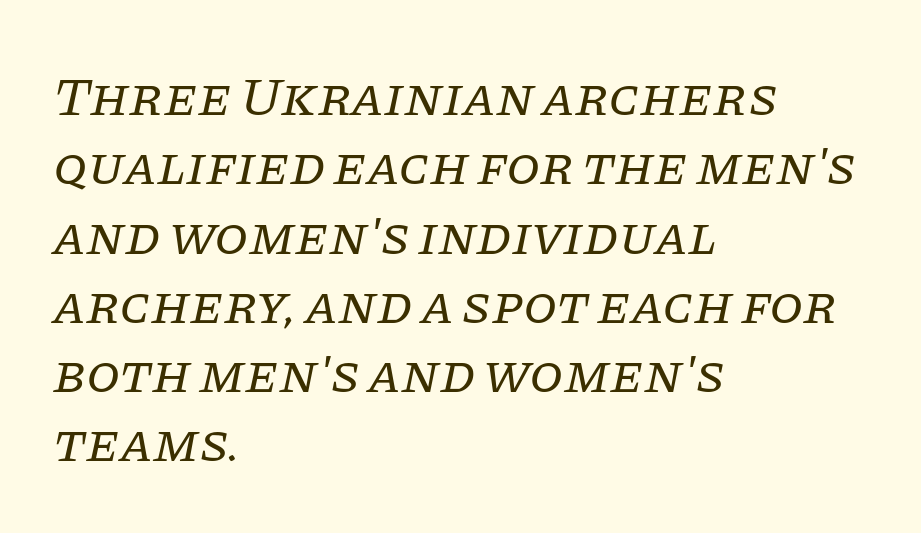
The image shows 55 px regular-weight serif type, italic (leaning right); set left-aligned, normal line spacing (1.26x), normal letter spacing, not underlined; low stroke contrast and a large x-height.
